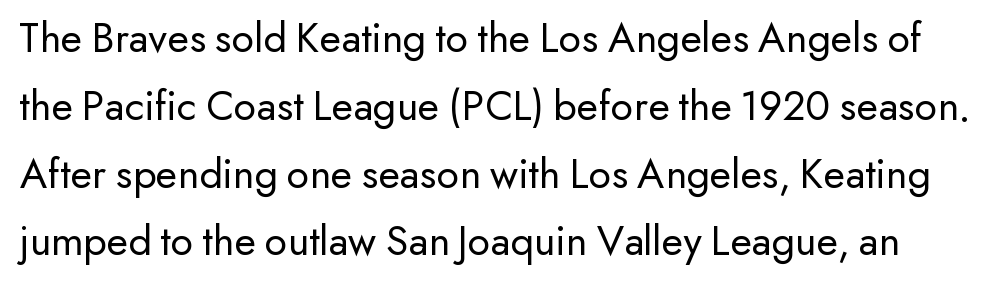
The image shows 44 px regular-weight sans-serif type, upright; set normal line spacing (1.54x), normal letter spacing, not underlined; low stroke contrast and a small x-height.
